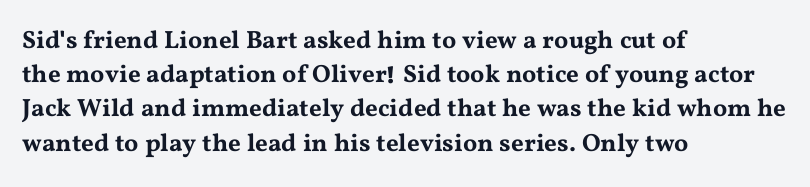
Q: Is the text italic (slanted)? A: No, it is upright.
Q: Is the text underlined? A: No.
Q: How is the paragraph aligned? A: Left-aligned.
Q: Is the spacing between letters normal or unusually wide? A: Normal.
Q: Is the spacing between lines tight, normal or loose? A: Normal.
